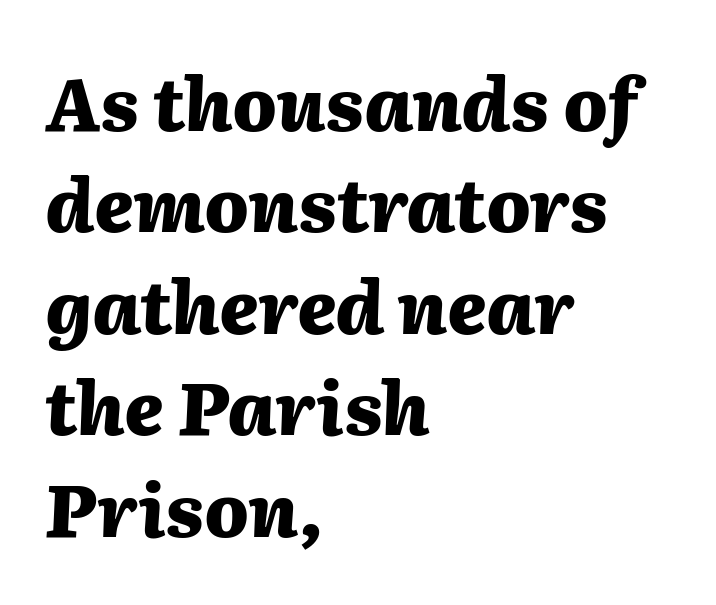
{"italic": "yes", "lean": "right", "slant_degrees": 2, "bold": "yes", "weight": "heavy", "width": "normal", "stroke_contrast": "medium", "x_height": "medium", "monospaced": "no", "underline": "no", "align": "left", "line_spacing": "normal", "line_spacing_ratio": 1.39, "letter_spacing": "normal", "letter_spacing_em": 0.0, "glyph_px": 73}
